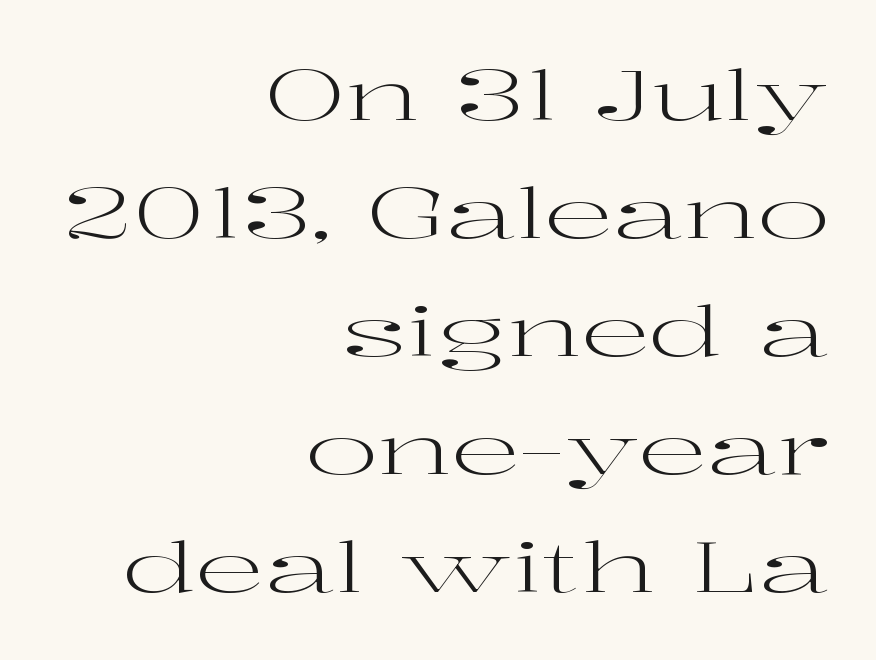
Q: Is the text bold? A: No.
Q: Is the text italic (slanted)? A: No, it is upright.
Q: Is the typeface a serif or a sans-serif typeface? A: Serif.
Q: Is the text underlined? A: No.
Q: How is the paragraph aligned? A: Right-aligned.
Q: Is the spacing between letters normal or unusually wide? A: Normal.
Q: Width (condensed, normal, or wide)? A: Wide.
Q: Stroke contrast? A: High.
Q: x-height? A: Medium.
Q: Monospaced? A: No.
